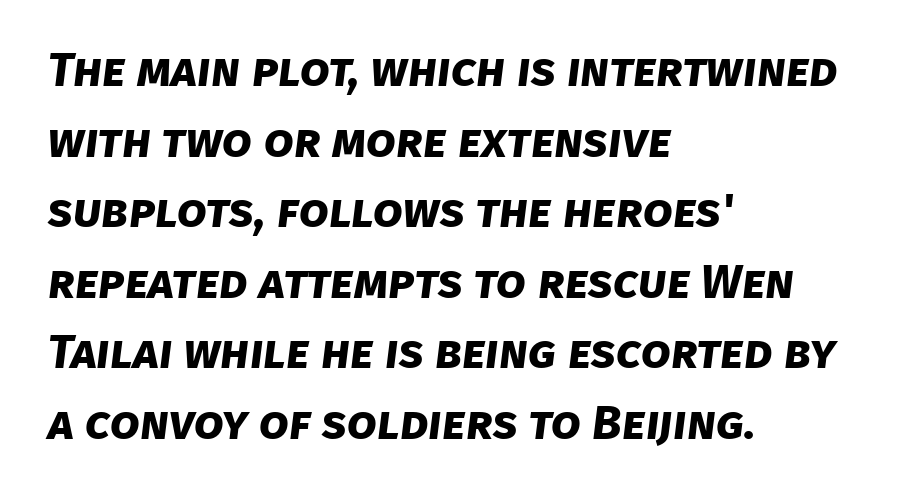
{"serif": "no", "bold": "yes", "weight": "bold", "width": "normal", "stroke_contrast": "low", "x_height": "large", "monospaced": "no", "underline": "no", "align": "left", "line_spacing": "normal", "line_spacing_ratio": 1.47, "letter_spacing": "normal", "letter_spacing_em": 0.0, "glyph_px": 48}
